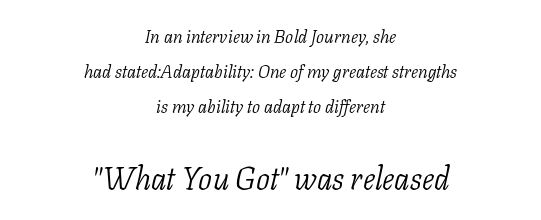
The image shows 31 px light serif type, italic (leaning right); set centered, loose line spacing (1.94x), normal letter spacing, not underlined; the second (bottom) block is 1.72x larger; low stroke contrast and a medium x-height.
